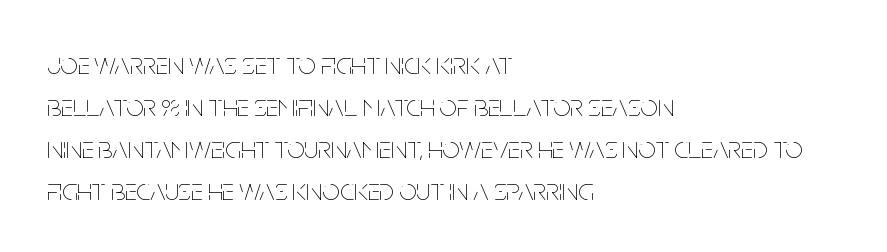
Character widths vary here, with narrow letters taking less room than wide ones. These lines sit exactly where default settings would place them. Standard letterfit; no display-style spreading of the glyphs. Typeset ragged right — the left edge is the straight one. Ordinary non-slanted type is in use.
